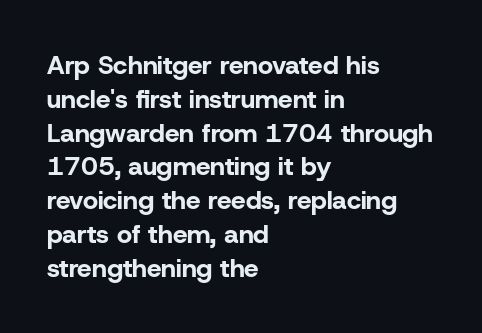
Notice how the stems are strictly vertical — no italics here. The passage shown is emphatically bold. Students, observe: this is what conventionally led text looks like. You could call the tracking neutral — neither tight nor loose. The ragged edge is on the right, which tells us the setting is flush left. Descenders are the only things crossing below the line.
